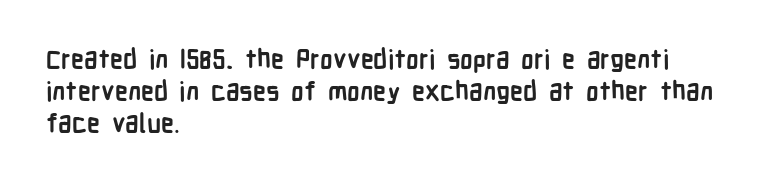
The image shows 26 px bold type, upright; set left-aligned, line spacing 1.23x, normal letter spacing, not underlined.
